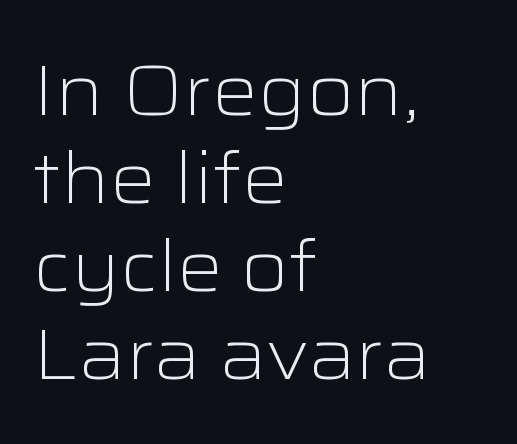
Does extra space separate the letters? No, they use regular spacing. A typesetter would label this face a sans. All the whitespace from short lines collects on the right. Weight: in the light-to-regular range. You can tell it's not italic because the verticals are truly vertical. Think of a printed novel: that variable character pitch is what you see here.
